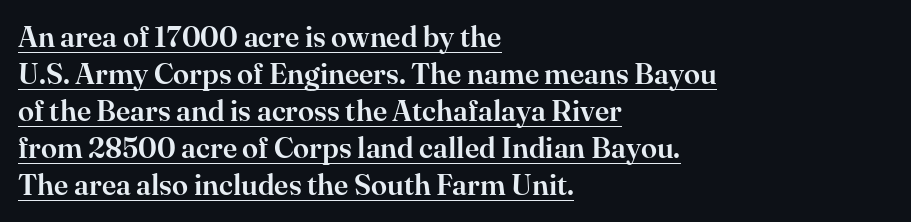
Q: Is the text italic (slanted)? A: No, it is upright.
Q: Is the typeface a serif or a sans-serif typeface? A: Serif.
Q: Is the text underlined? A: Yes.
Q: How is the paragraph aligned? A: Left-aligned.
Q: Is the spacing between letters normal or unusually wide? A: Normal.
Q: Is the spacing between lines tight, normal or loose? A: Normal.
Q: Width (condensed, normal, or wide)? A: Normal.
Q: Stroke contrast? A: High.
Q: x-height? A: Small.
Q: Monospaced? A: No.
